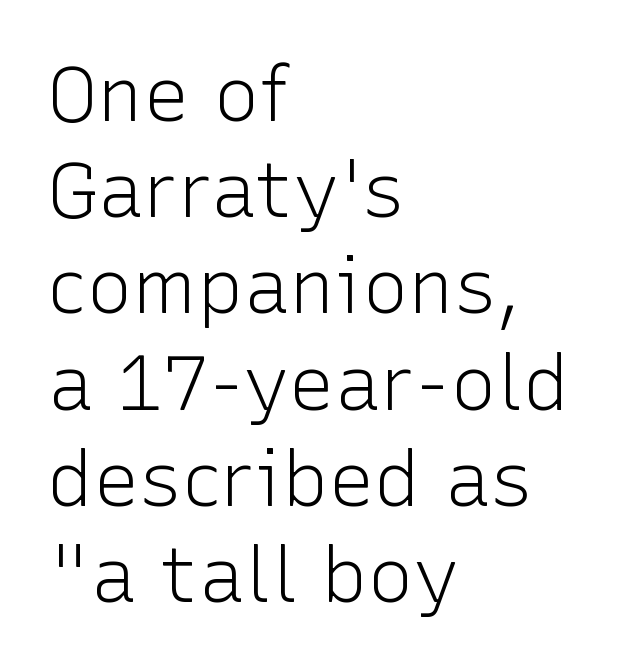
The image shows 77 px light sans-serif type, upright; set left-aligned, normal line spacing (1.25x), normal letter spacing, not underlined; low stroke contrast and a medium x-height.
